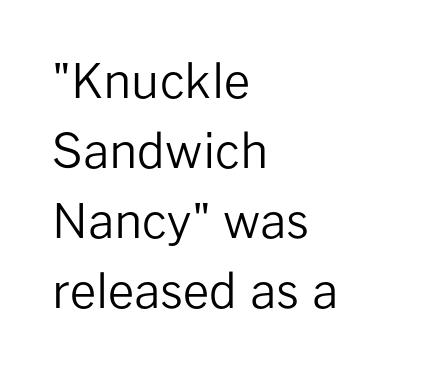
{"serif": "no", "italic": "no", "bold": "no", "weight": "regular", "width": "normal", "stroke_contrast": "low", "x_height": "medium", "monospaced": "no", "underline": "no", "align": "left", "line_spacing": "normal", "line_spacing_ratio": 1.49, "letter_spacing": "normal", "letter_spacing_em": 0.0, "glyph_px": 47}
